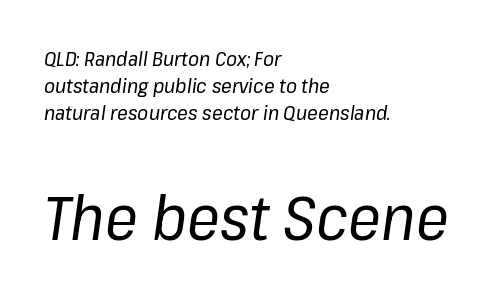
The image shows 61 px regular-weight type, italic (leaning right); set left-aligned, normal line spacing (1.35x), normal letter spacing, not underlined; the second (bottom) block is 3.05x larger; low stroke contrast and a medium x-height.
